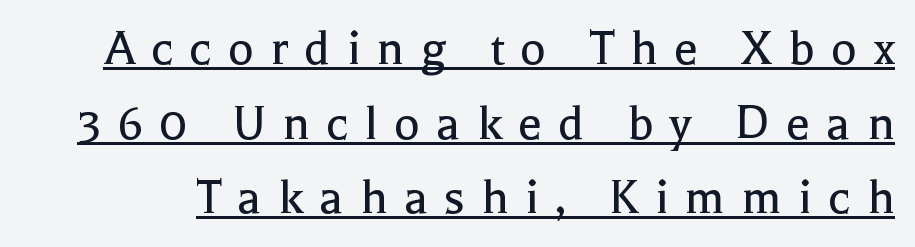
The lines sit at an ordinary, default distance from one another. This sample uses a serif face. These lines are rendered in a variable-pitch font. This reads as an unemphasized weight, regular at the heaviest. Someone cranked the tracking dial way up on this one.
